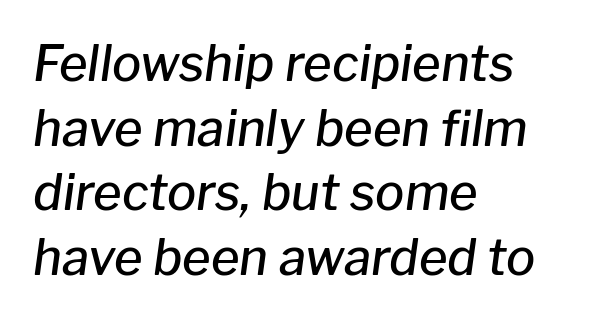
The image shows 49 px semibold type, italic (leaning right); set left-aligned, normal line spacing (1.32x), normal letter spacing, not underlined; low stroke contrast and a medium x-height.
